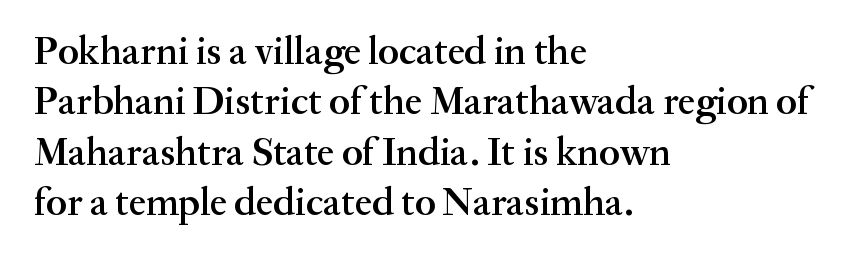
Q: Is the text bold? A: Semi-bold.
Q: Is the text italic (slanted)? A: No, it is upright.
Q: Is the typeface a serif or a sans-serif typeface? A: Serif.
Q: Is the text underlined? A: No.
Q: How is the paragraph aligned? A: Left-aligned.
Q: Is the spacing between letters normal or unusually wide? A: Normal.
Q: Is the spacing between lines tight, normal or loose? A: Normal.
Q: Width (condensed, normal, or wide)? A: Normal.
Q: Stroke contrast? A: Medium.
Q: x-height? A: Small.
Q: Monospaced? A: No.
